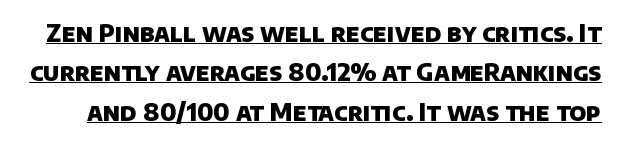
The strokes are fattened all the way to bold. Caption: lettering with a line underneath. Normally led — the rows are evenly, conventionally spaced. Nobody touched the tracking dial on this one.
